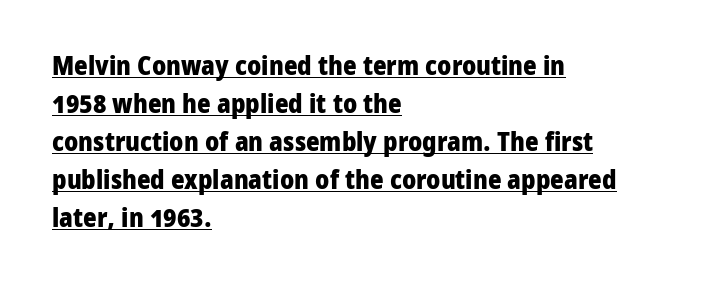
The image shows 26 px bold type, upright; set left-aligned, normal line spacing (1.46x), normal letter spacing, underlined.
